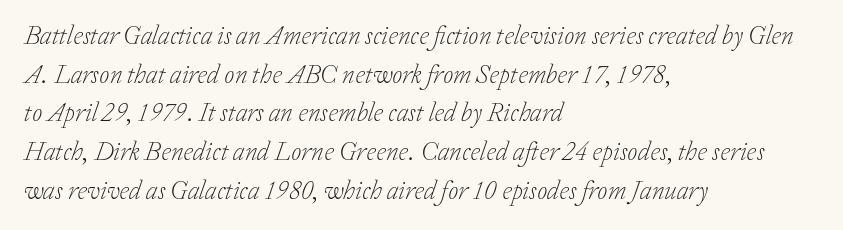
Words appear dense and cohesive because spacing is normal. Check the space under the baseline: it is left empty. Weight: regular or lighter. Vertically, the passage feels balanced, rows spaced as you'd expect.
